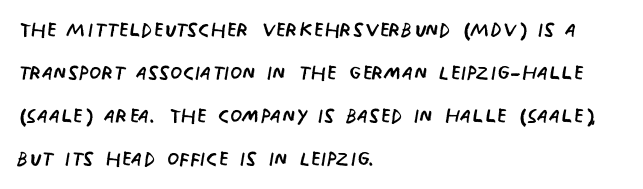
The image shows 28 px regular-weight, condensed sans-serif type; set left-aligned, normal line spacing (1.53x), normal letter spacing, not underlined; low stroke contrast and a large x-height.
